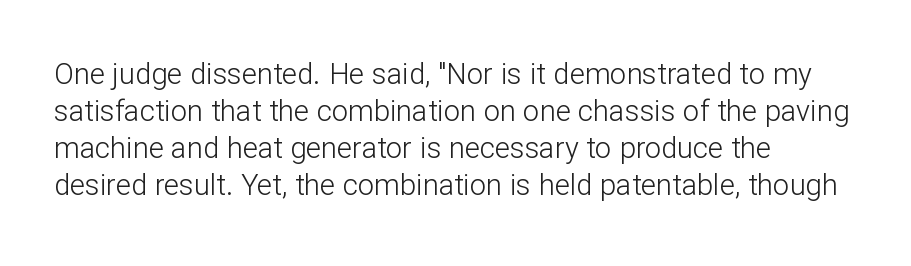
{"serif": "no", "italic": "no", "bold": "no", "weight": "light", "width": "normal", "stroke_contrast": "low", "x_height": "medium", "monospaced": "no", "underline": "no", "align": "left", "line_spacing": "normal", "line_spacing_ratio": 1.28, "letter_spacing": "normal", "letter_spacing_em": 0.0, "glyph_px": 29}
